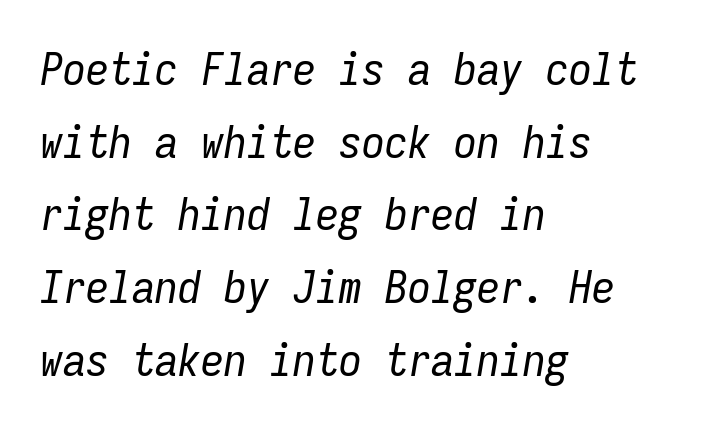
The image shows 46 px regular-weight, condensed type, italic (leaning right), monospaced; set left-aligned, normal line spacing (1.58x), normal letter spacing, not underlined; low stroke contrast and a medium x-height.
